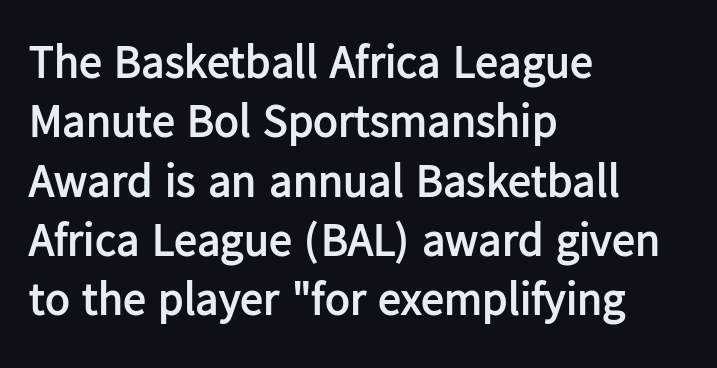
The letters carry no serifs — their stems end cleanly without finishing strokes. I'd describe the lettering as bold — thick and assertive. Where is the straight margin? On the left. These lines are rendered in a variable-pitch font.
